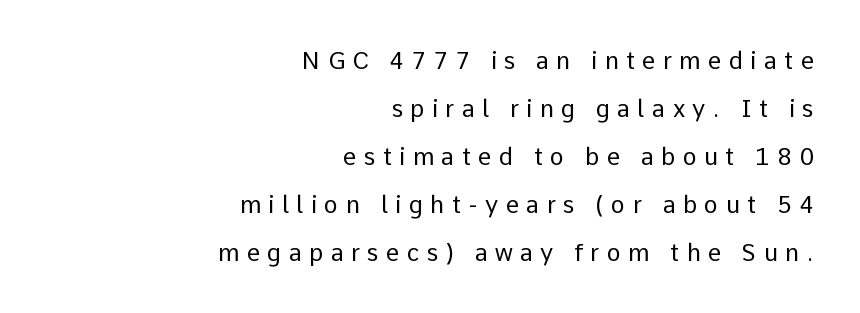
The lettering holds an erect, upright posture throughout. Leading: increased. Just letters on the line, the space beneath them empty. One-word summary of the alignment: right. Letter spacing: wide. The characters are drawn with everyday or finer stroke widths.
